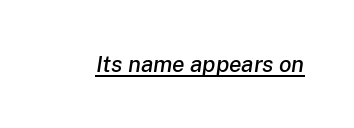
What stands out about the letter spacing? Nothing — it is the standard amount. Looking at the ascenders, they clearly lean. Compared with undecorated copy, this sample adds a rule below the words.
